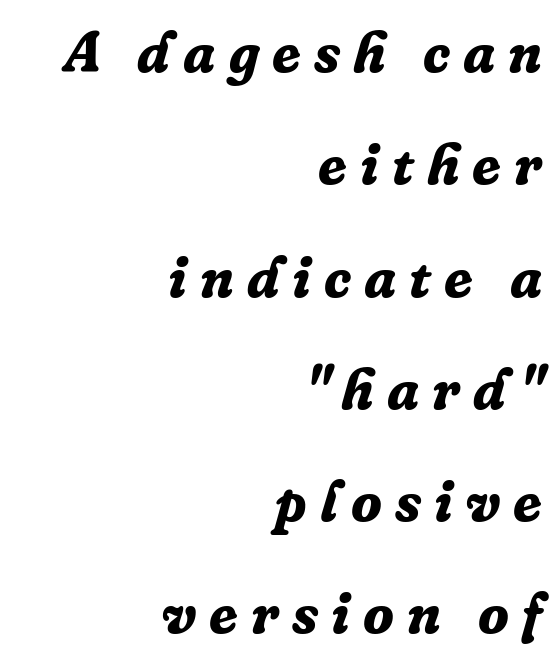
These words are printed bold, with thick strokes throughout. This rendering uses right alignment, leaving the left contour irregular. Each word looks stretched out because of the extra space between its letters. Each letter's strokes conclude with small projecting serifs.
